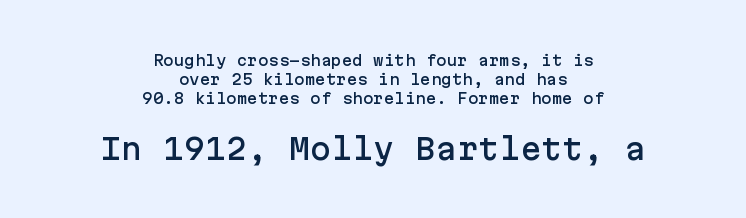
Q: Is the text italic (slanted)? A: No, it is upright.
Q: Is the typeface a serif or a sans-serif typeface? A: Sans-serif.
Q: Is the text underlined? A: No.
Q: How is the paragraph aligned? A: Centered.
Q: Is the spacing between letters normal or unusually wide? A: Normal.
Q: Is the spacing between lines tight, normal or loose? A: Normal.
Q: Which block of text is set in a larger size, the first (top) or the second (bottom)? A: The second (bottom) one.
Q: Width (condensed, normal, or wide)? A: Normal.
Q: Stroke contrast? A: Low.
Q: x-height? A: Medium.
